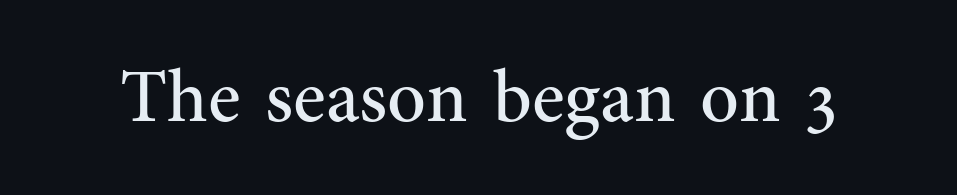
The image shows 76 px regular-weight serif type, upright; set normal letter spacing, not underlined; medium stroke contrast and a medium x-height.
